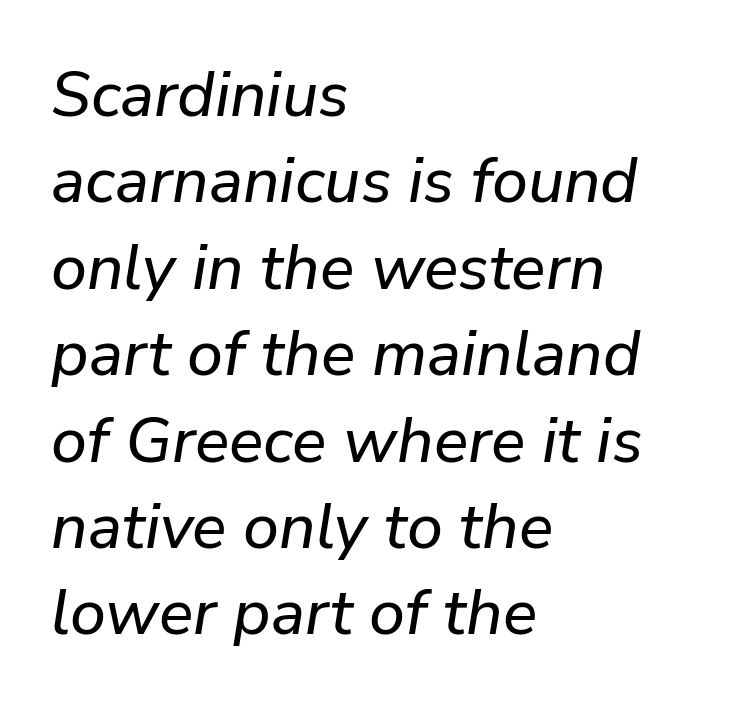
The image shows 64 px text type, italic (leaning right); set left-aligned, normal line spacing (1.35x), normal letter spacing, not underlined; low stroke contrast and a medium x-height.
